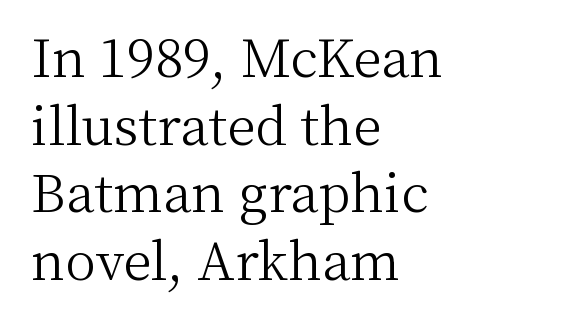
Stems and bowls with no extra thickness — not bold. Is there any slant? The stems are plumb. No word sits above an underline. Glyph-to-glyph distance matches everyday printed text. Leading matches the norm, producing a regular column. The glyphs in this specimen are seriffed.
